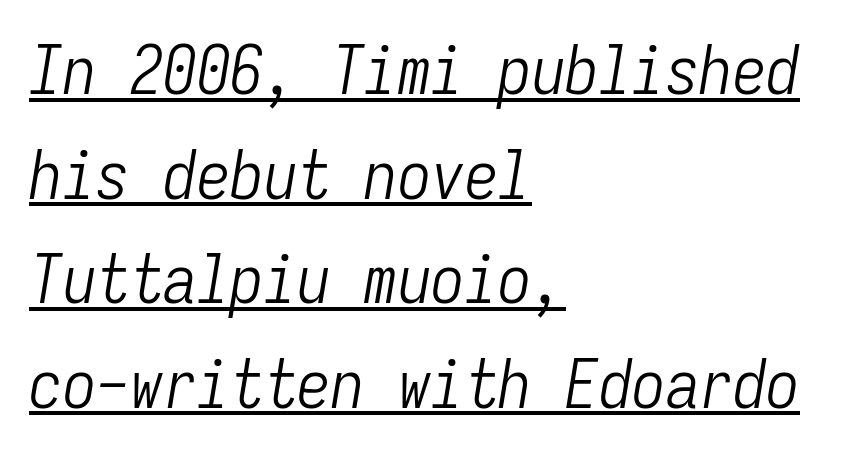
Reading down the block, your eye returns to a fixed left position each line. The lettering tilts uniformly, giving the passage an italic look. One glance says typical: line gaps are just what's usual. Looks like terminal output: every glyph gets an equal slot. Each stroke keeps to a modest, everyday thickness or less.
